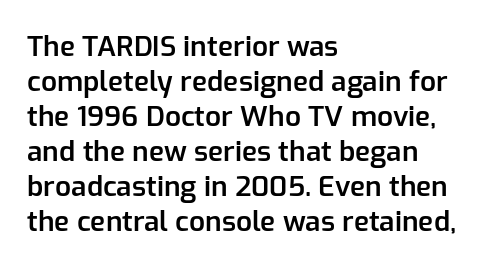
The lines sit at an ordinary, default distance from one another. This rendering features lettering with no underline. Inter-character spacing is left at the font's built-in metrics. Proportional: the letters do not fall into vertical columns. How heavy is the stroke? Medium-heavy — a semibold, shy of bold. The specimen reads as upright at a glance.
